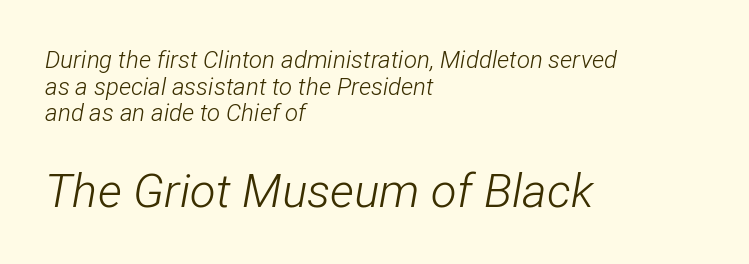
{"italic": "yes", "lean": "right", "slant_degrees": 12, "bold": "no", "weight": "light", "width": "condensed", "stroke_contrast": "low", "x_height": "medium", "monospaced": "no", "underline": "no", "align": "left", "line_spacing": "tight", "line_spacing_ratio": 1.11, "letter_spacing": "normal", "letter_spacing_em": 0.0, "larger_block": "second", "size_ratio": 1.96, "glyph_px": 47}
